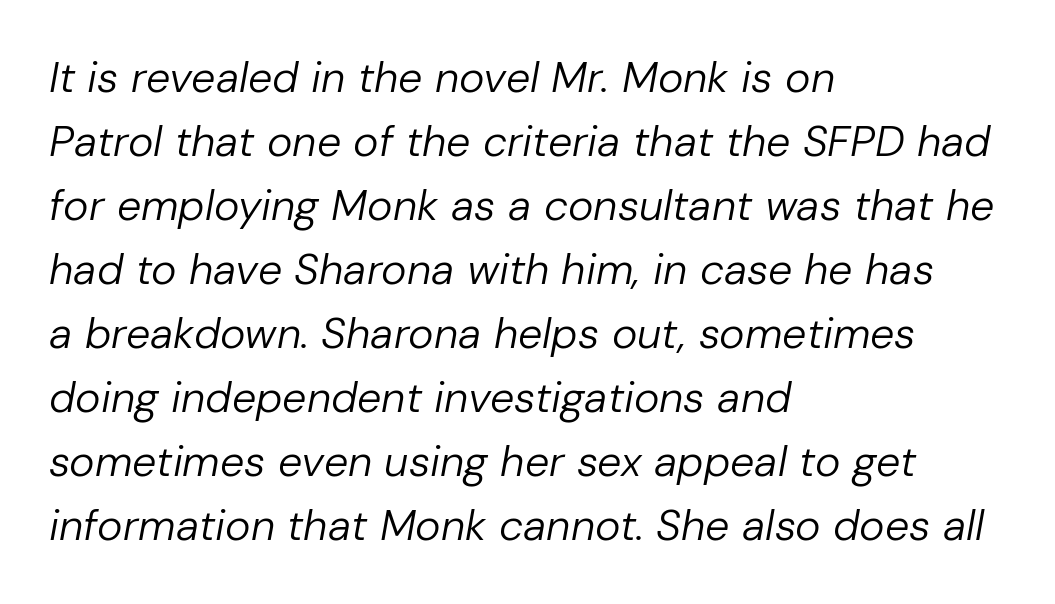
The image shows 43 px regular-weight type, italic (leaning right); set left-aligned, normal line spacing (1.49x), normal letter spacing, not underlined; low stroke contrast and a medium x-height.
